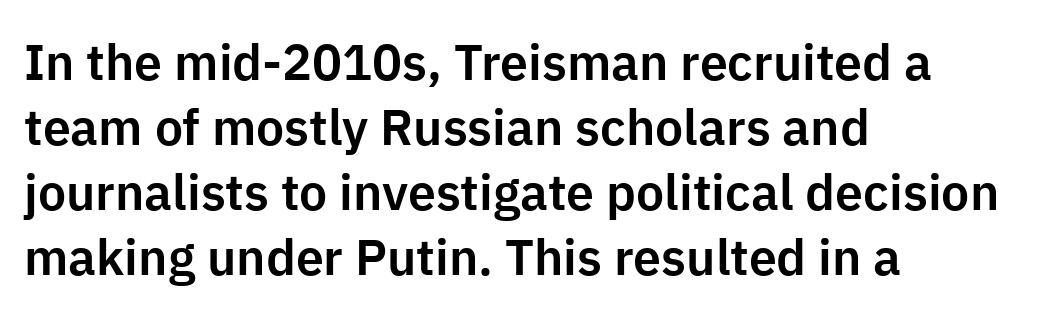
Q: Is the text italic (slanted)? A: No, it is upright.
Q: Is the typeface a serif or a sans-serif typeface? A: Sans-serif.
Q: Is the text underlined? A: No.
Q: How is the paragraph aligned? A: Left-aligned.
Q: Is the spacing between letters normal or unusually wide? A: Normal.
Q: Is the spacing between lines tight, normal or loose? A: Normal.
Q: Width (condensed, normal, or wide)? A: Normal.
Q: Stroke contrast? A: Low.
Q: x-height? A: Medium.
Q: Monospaced? A: No.
